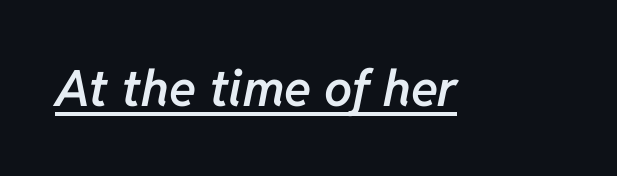
The image shows 50 px semibold type, italic (leaning right); set normal letter spacing, underlined; low stroke contrast and a medium x-height.
